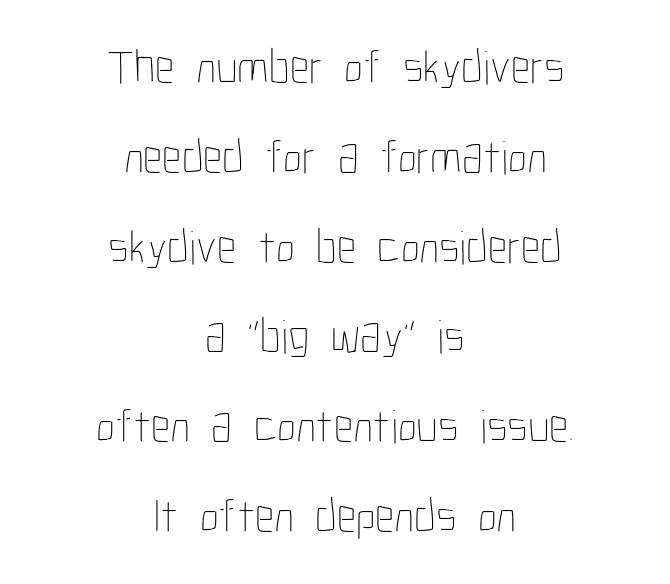
{"italic": "no", "bold": "no", "weight": "thin", "width": "condensed", "stroke_contrast": "low", "x_height": "medium", "monospaced": "no", "underline": "no", "align": "center", "line_spacing_ratio": 1.87, "letter_spacing": "normal", "letter_spacing_em": 0.0, "glyph_px": 48}
